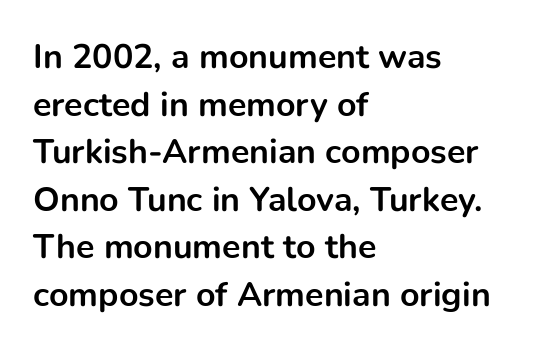
Spacing verdict: proportional, widths tailored to each character. Spacing between characters is what you'd get straight out of the box. Plenty of ink on the page — the face is bold. The typeface chosen for these lines omits serifs. The rows are spaced the way most documents space them. The rag falls on the right side of this text block.
